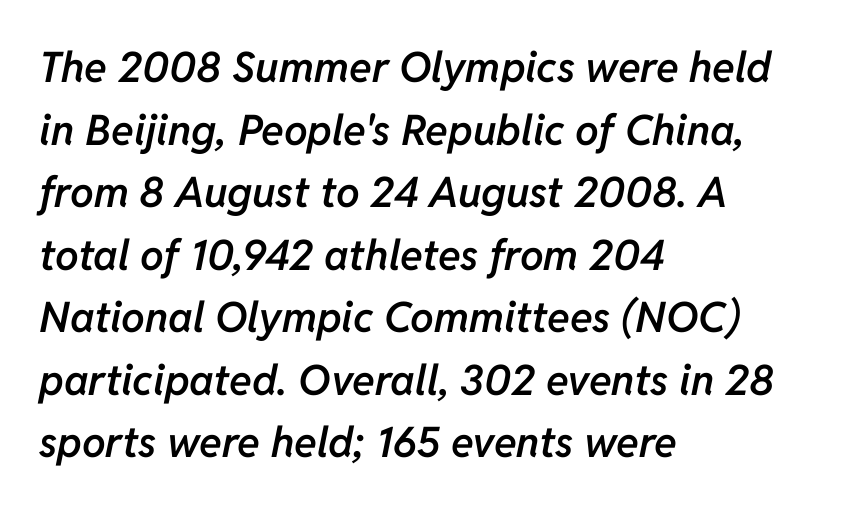
Q: Is the text bold? A: Semi-bold.
Q: Is the text italic (slanted)? A: Yes, it leans right by about 11 degrees.
Q: Is the text underlined? A: No.
Q: How is the paragraph aligned? A: Left-aligned.
Q: Is the spacing between letters normal or unusually wide? A: Normal.
Q: Is the spacing between lines tight, normal or loose? A: Normal.
Q: Width (condensed, normal, or wide)? A: Normal.
Q: Stroke contrast? A: Low.
Q: x-height? A: Medium.
Q: Monospaced? A: No.
